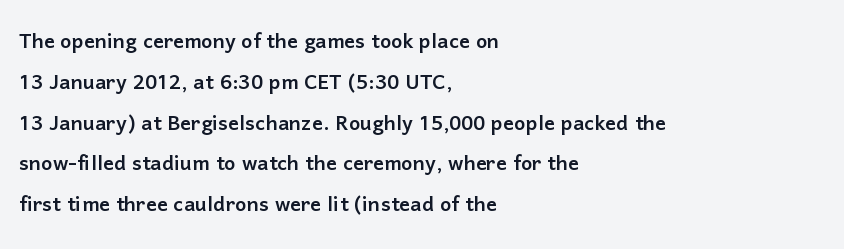
The typography opts for an upright posture over an oblique one. Descenders hang freely into open space. The rag falls on the right side of this text block. No extra tracking has been applied to these lines. Does the leading feel generous? No, just average.
